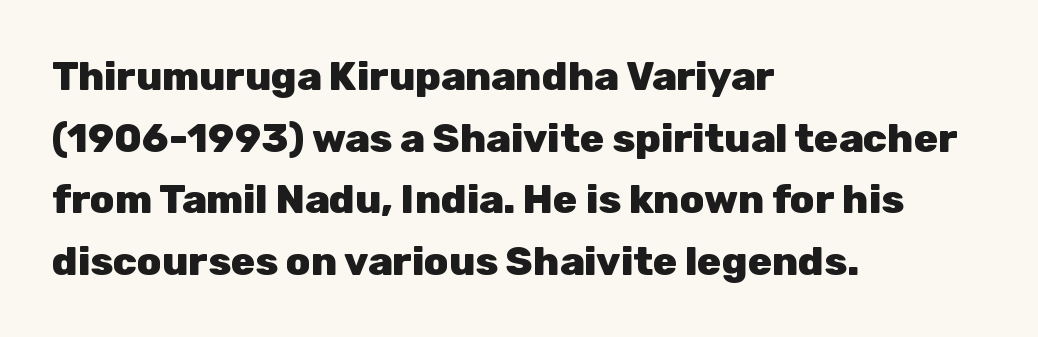
The image shows 40 px heavy sans-serif type, upright; set left-aligned, normal line spacing (1.54x), normal letter spacing, not underlined; low stroke contrast and a medium x-height.
